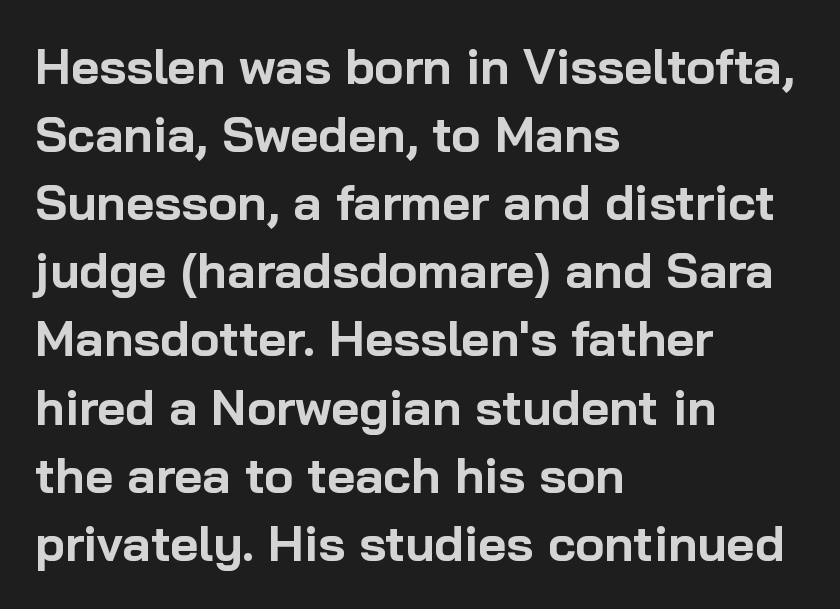
{"serif": "no", "italic": "no", "bold": "yes", "weight": "bold", "width": "normal", "stroke_contrast": "low", "x_height": "medium", "monospaced": "no", "underline": "no", "align": "left", "line_spacing": "normal", "line_spacing_ratio": 1.39, "letter_spacing": "normal", "letter_spacing_em": 0.0, "glyph_px": 49}
